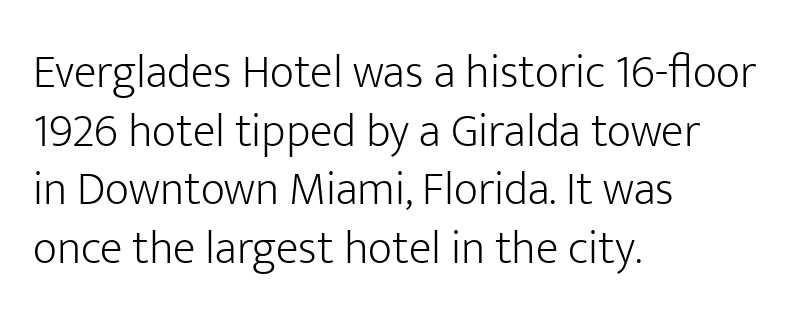
Here the glyphs are tracked normally, forming tight word shapes. Is this a fixed-width face? No — the glyphs have proportional, varying widths. Heaviness? Minimal to ordinary, like unemphasized prose. Reading down the column, the eye jumps a familiar distance to each next line.
